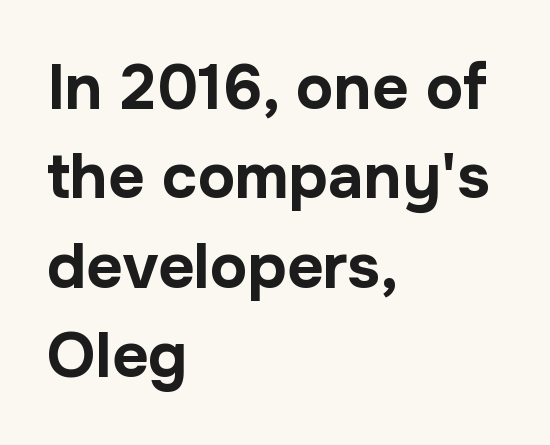
{"serif": "no", "italic": "no", "bold": "yes", "weight": "bold", "width": "normal", "stroke_contrast": "low", "x_height": "medium", "monospaced": "no", "underline": "no", "align": "left", "line_spacing": "normal", "line_spacing_ratio": 1.42, "letter_spacing": "normal", "letter_spacing_em": 0.0, "glyph_px": 63}
